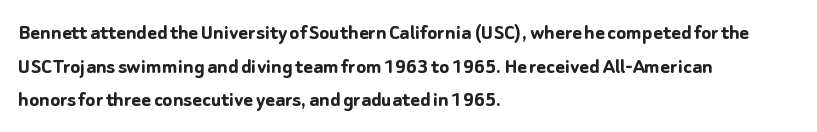
Q: Is the text bold? A: Yes.
Q: Is the text italic (slanted)? A: No, it is upright.
Q: Is the text underlined? A: No.
Q: How is the paragraph aligned? A: Left-aligned.
Q: Is the spacing between letters normal or unusually wide? A: Normal.
Q: Is the spacing between lines tight, normal or loose? A: Normal.
